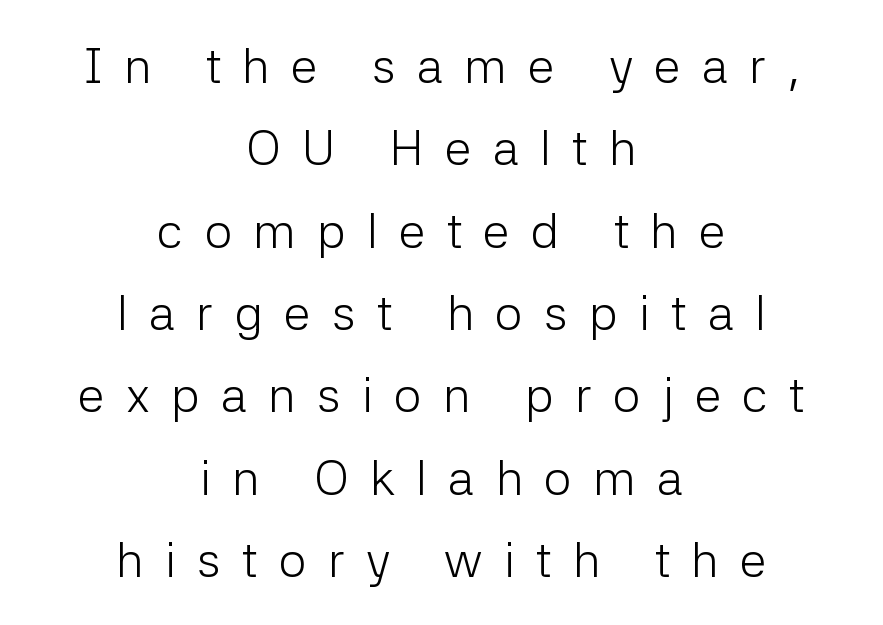
These lines were composed using upright roman letters. To sum up the face: it is a sans, with no serifs. Here the designer chose a conventional face with non-uniform glyph widths. The passage shown is not underscored anywhere. There is plenty of visible air inserted between adjacent glyphs.
